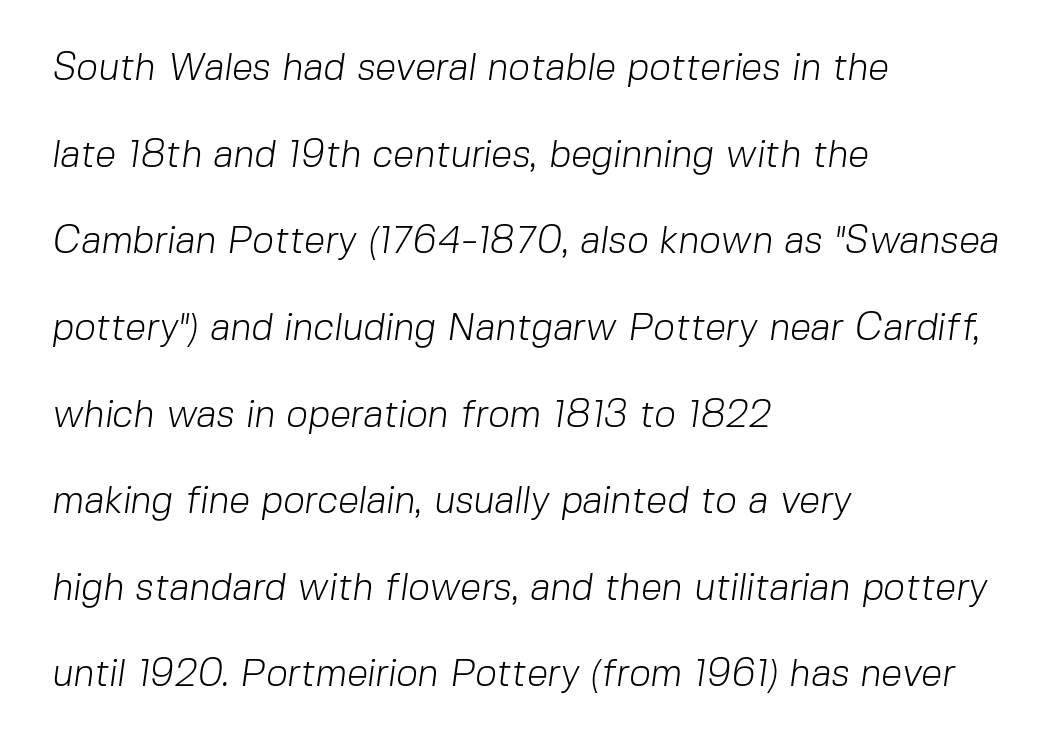
Q: Is the text bold? A: No.
Q: Is the typeface a serif or a sans-serif typeface? A: Sans-serif.
Q: Is the text underlined? A: No.
Q: How is the paragraph aligned? A: Left-aligned.
Q: Is the spacing between letters normal or unusually wide? A: Normal.
Q: Is the spacing between lines tight, normal or loose? A: Loose.
Q: Width (condensed, normal, or wide)? A: Normal.
Q: Stroke contrast? A: Low.
Q: x-height? A: Medium.
Q: Monospaced? A: No.
